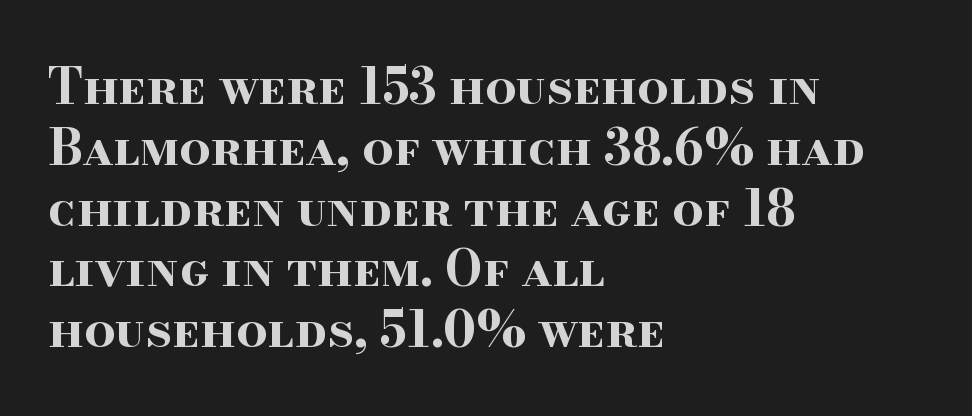
Compared with an ordinary text face, these strokes are far heavier — a full bold. Rule under the text: the space is simply empty. Are there feet on the stems? There are — it's a serif. The horizontal fit of the characters is conventional and even. Tall strokes in this sample are plumb rather than angled. The face used here is proportionally spaced, like ordinary book or web type.
